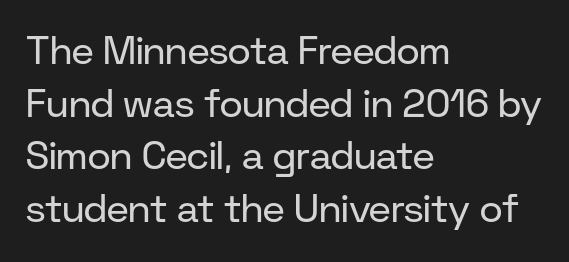
Q: Is the text bold? A: No.
Q: Is the text italic (slanted)? A: No, it is upright.
Q: Is the typeface a serif or a sans-serif typeface? A: Sans-serif.
Q: Is the text underlined? A: No.
Q: How is the paragraph aligned? A: Left-aligned.
Q: Is the spacing between letters normal or unusually wide? A: Normal.
Q: Is the spacing between lines tight, normal or loose? A: Normal.
Q: Width (condensed, normal, or wide)? A: Normal.
Q: Stroke contrast? A: Low.
Q: x-height? A: Medium.
Q: Monospaced? A: No.
